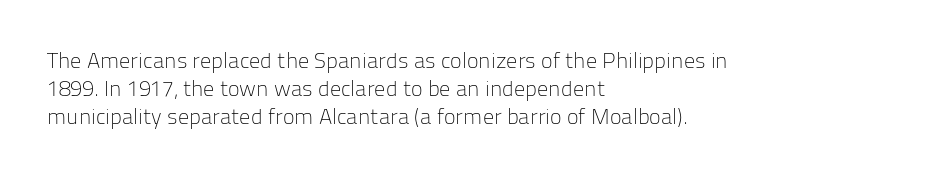
{"italic": "no", "bold": "no", "underline": "no", "align": "left", "line_spacing": "normal", "line_spacing_ratio": 1.27, "letter_spacing": "normal", "letter_spacing_em": 0.0, "glyph_px": 22}
